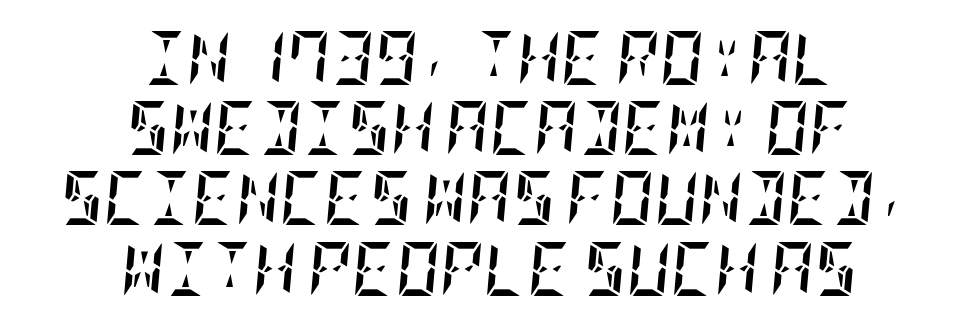
Q: Is the text bold? A: Yes.
Q: Is the text italic (slanted)? A: Yes, it leans right by about 5 degrees.
Q: Is the text underlined? A: No.
Q: How is the paragraph aligned? A: Centered.
Q: Is the spacing between letters normal or unusually wide? A: Normal.
Q: Is the spacing between lines tight, normal or loose? A: Normal.
Q: Width (condensed, normal, or wide)? A: Condensed.
Q: Stroke contrast? A: Low.
Q: x-height? A: Large.
